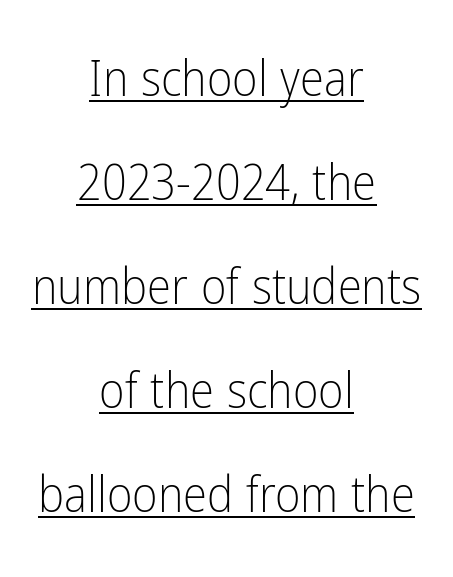
The face used here is proportionally spaced, like ordinary book or web type. Do the letters lean? They stand straight. Layout note: lines centered. Has an underline been added? It has. If you measured baseline to baseline, you'd find a long distance.
